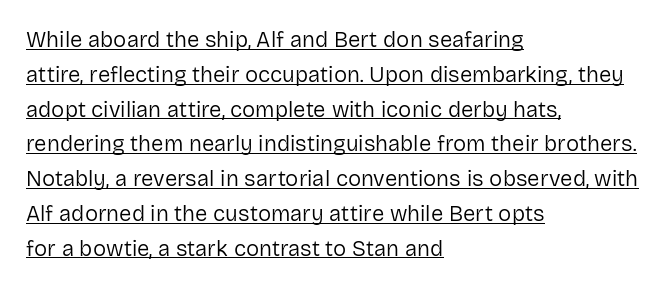
The image shows 22 px text type, upright; set left-aligned, normal line spacing (1.58x), normal letter spacing, underlined.
